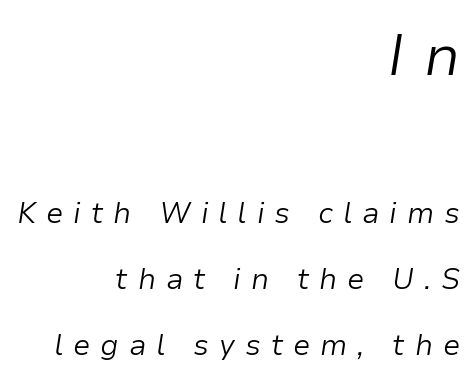
Clear beneath every line of the passage. Size hierarchy here favors the leading block over the trailing one. The gaps between neighbouring characters are conspicuously large. The block of text is sparse from top to bottom, with ample space between rows.
